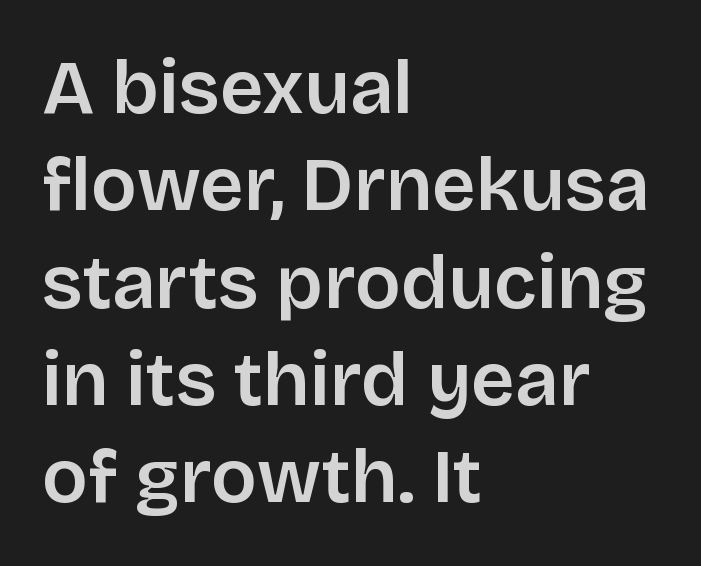
Q: Is the text italic (slanted)? A: No, it is upright.
Q: Is the typeface a serif or a sans-serif typeface? A: Sans-serif.
Q: Is the text underlined? A: No.
Q: How is the paragraph aligned? A: Left-aligned.
Q: Is the spacing between letters normal or unusually wide? A: Normal.
Q: Is the spacing between lines tight, normal or loose? A: Normal.
Q: Width (condensed, normal, or wide)? A: Normal.
Q: Stroke contrast? A: Low.
Q: x-height? A: Large.
Q: Monospaced? A: No.
